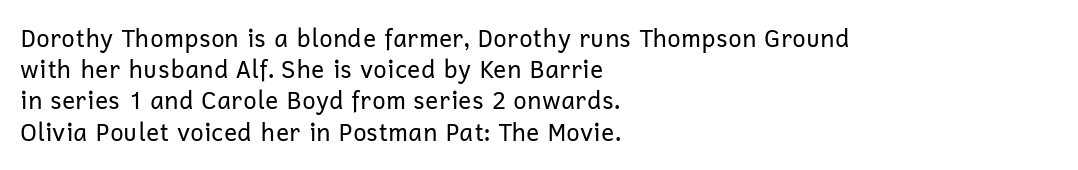
Q: Is the text bold? A: No.
Q: Is the text italic (slanted)? A: No, it is upright.
Q: Is the text underlined? A: No.
Q: How is the paragraph aligned? A: Left-aligned.
Q: Is the spacing between letters normal or unusually wide? A: Normal.
Q: Is the spacing between lines tight, normal or loose? A: Normal.
